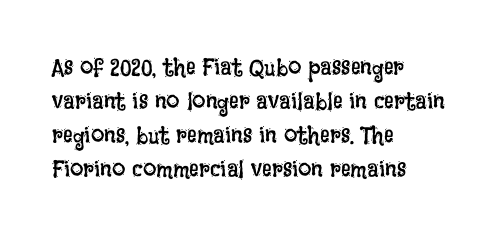
Q: Is the text bold? A: No.
Q: Is the text italic (slanted)? A: No, it is upright.
Q: Is the text underlined? A: No.
Q: How is the paragraph aligned? A: Left-aligned.
Q: Is the spacing between letters normal or unusually wide? A: Normal.
Q: Is the spacing between lines tight, normal or loose? A: Normal.
